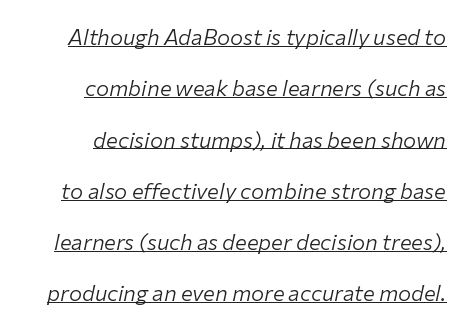
The characters are drawn with everyday or finer stroke widths. The space between consecutive lines is lavish. Characters follow at the spacing the type designer built in. This sample uses an oblique cut, with every glyph tilted off the vertical. Beneath each row of characters lies a ruled line.
